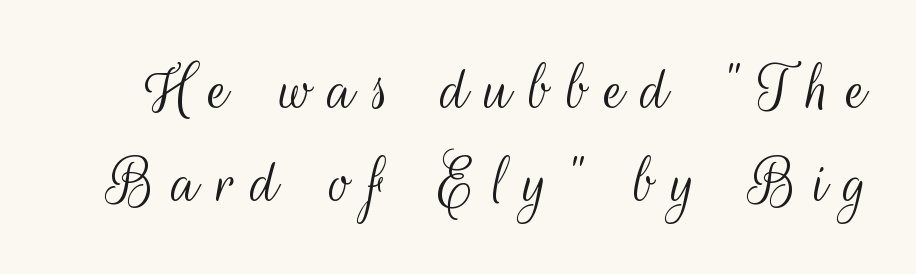
What's the leading like? Ordinary, nothing unusual. What kind of face is this? One without serifs — a sans. The tracking jumps out immediately: characters are airy and widely separated. Stroke thickness stays within the range of a standard reading face or lighter.
